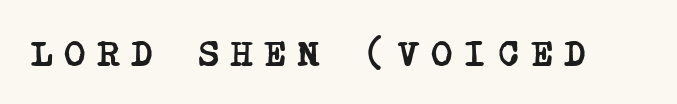
{"serif": "yes", "bold": "yes", "weight": "semibold", "width": "condensed", "stroke_contrast": "low", "x_height": "large", "underline": "no", "letter_spacing": "wide", "letter_spacing_em": 0.34, "glyph_px": 36}
